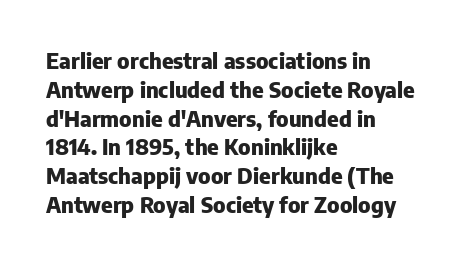
Q: Is the text bold? A: Yes.
Q: Is the text italic (slanted)? A: No, it is upright.
Q: Is the text underlined? A: No.
Q: How is the paragraph aligned? A: Left-aligned.
Q: Is the spacing between letters normal or unusually wide? A: Normal.
Q: Is the spacing between lines tight, normal or loose? A: Normal.
